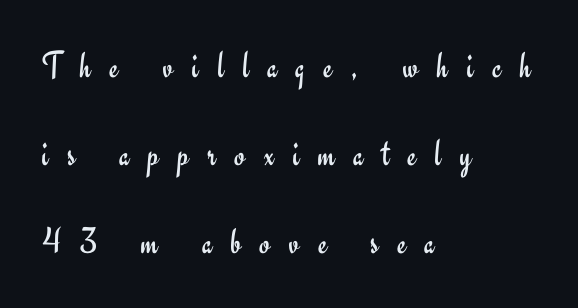
The image shows 38 px regular-weight sans-serif type; set left-aligned, loose line spacing (2.31x), unusually wide letter spacing (+0.49 em), not underlined; low stroke contrast and a small x-height.
